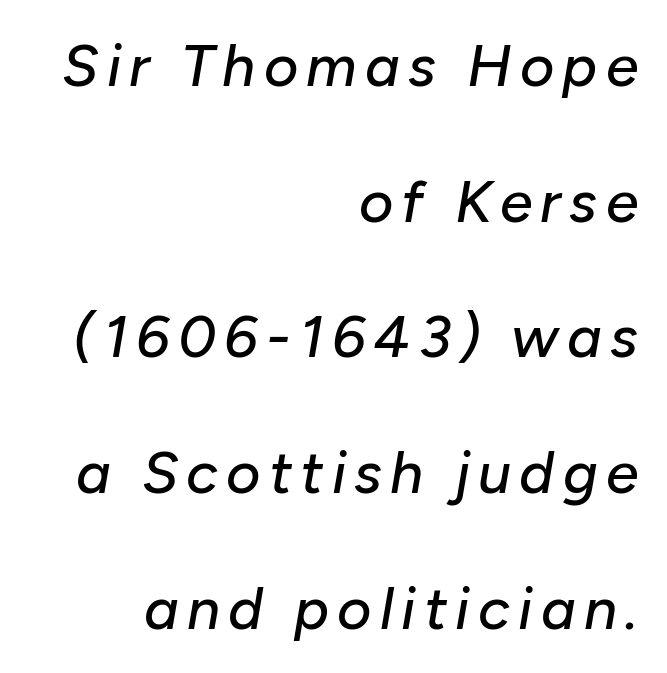
{"italic": "yes", "lean": "right", "slant_degrees": 10, "width": "normal", "stroke_contrast": "low", "x_height": "medium", "monospaced": "no", "underline": "no", "align": "right", "line_spacing": "loose", "line_spacing_ratio": 2.3, "glyph_px": 59}
